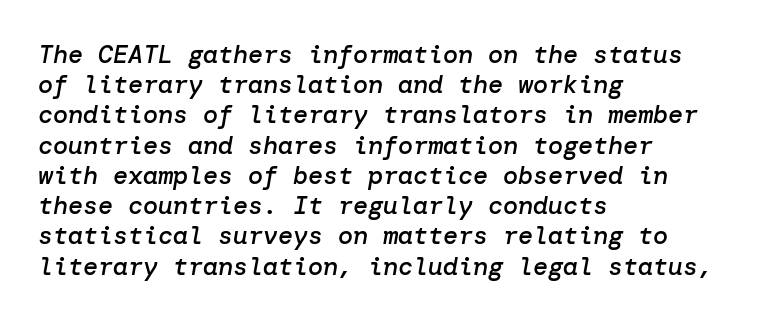
Q: Is the text bold? A: Semi-bold.
Q: Is the text italic (slanted)? A: Yes, it leans right by about 10 degrees.
Q: Is the text underlined? A: No.
Q: How is the paragraph aligned? A: Left-aligned.
Q: Is the spacing between letters normal or unusually wide? A: Normal.
